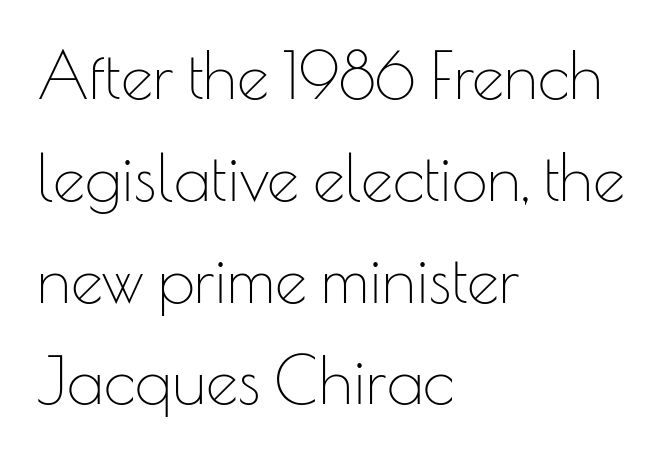
{"serif": "no", "italic": "no", "bold": "no", "weight": "thin", "width": "normal", "stroke_contrast": "low", "x_height": "small", "monospaced": "no", "underline": "no", "align": "left", "line_spacing": "normal", "line_spacing_ratio": 1.59, "letter_spacing": "normal", "letter_spacing_em": 0.0, "glyph_px": 64}
